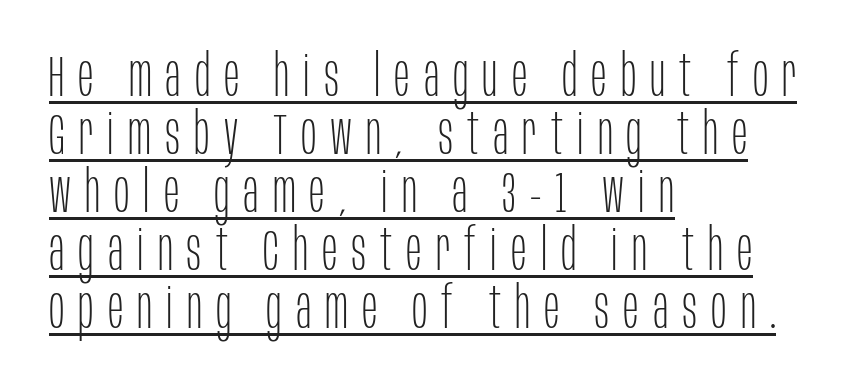
Q: Is the text bold? A: No.
Q: Is the text italic (slanted)? A: No, it is upright.
Q: Is the typeface a serif or a sans-serif typeface? A: Sans-serif.
Q: Is the text underlined? A: Yes.
Q: How is the paragraph aligned? A: Left-aligned.
Q: Is the spacing between letters normal or unusually wide? A: Unusually wide.
Q: Is the spacing between lines tight, normal or loose? A: Tight.
Q: Width (condensed, normal, or wide)? A: Condensed.
Q: Stroke contrast? A: Low.
Q: x-height? A: Large.
Q: Monospaced? A: No.
